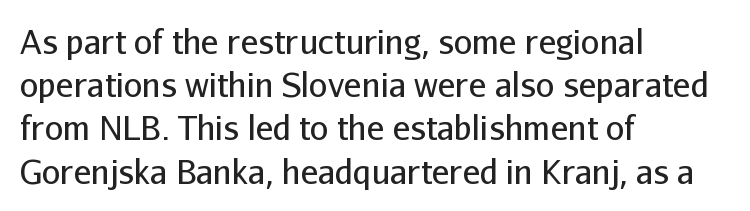
The image shows 33 px regular-weight sans-serif type, upright; set left-aligned, normal line spacing (1.31x), normal letter spacing, not underlined; low stroke contrast and a medium x-height.
